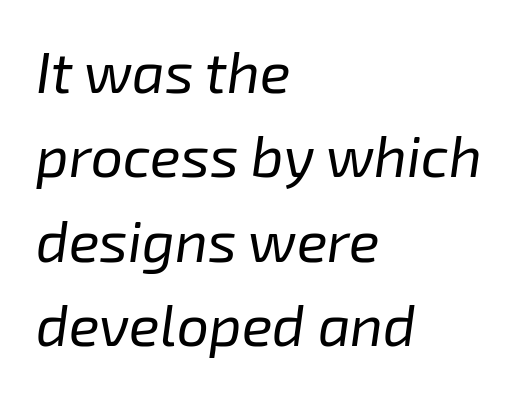
{"italic": "yes", "lean": "right", "slant_degrees": 8, "bold": "no", "weight": "regular", "width": "normal", "stroke_contrast": "low", "x_height": "medium", "monospaced": "no", "underline": "no", "align": "left", "line_spacing": "normal", "line_spacing_ratio": 1.48, "letter_spacing": "normal", "letter_spacing_em": 0.0, "glyph_px": 57}
